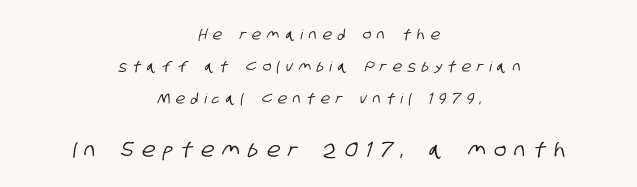
{"underline": "no", "align": "center", "line_spacing": "loose", "line_spacing_ratio": 2.3, "letter_spacing": "wide", "letter_spacing_em": 0.43, "larger_block": "second", "size_ratio": 1.43, "glyph_px": 20}
